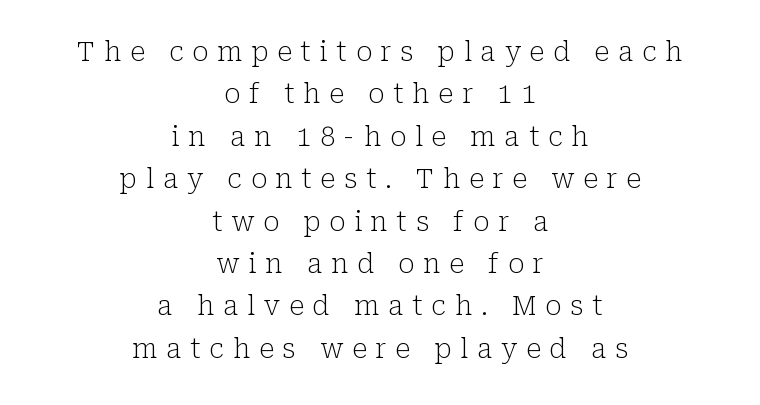
Q: Is the text bold? A: No.
Q: Is the text italic (slanted)? A: No, it is upright.
Q: Is the text underlined? A: No.
Q: How is the paragraph aligned? A: Centered.
Q: Is the spacing between letters normal or unusually wide? A: Unusually wide.
Q: Is the spacing between lines tight, normal or loose? A: Normal.
